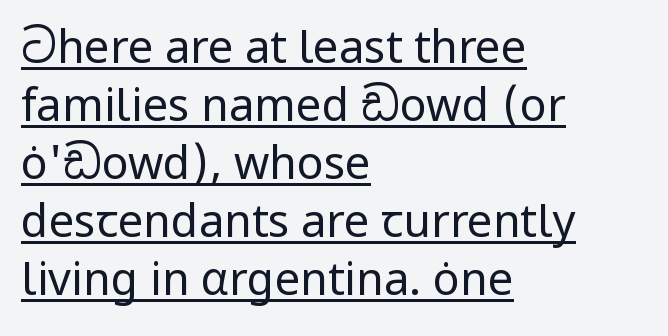
The image shows 45 px regular-weight sans-serif type, upright; set left-aligned, normal line spacing (1.29x), normal letter spacing, underlined; low stroke contrast and a medium x-height.
